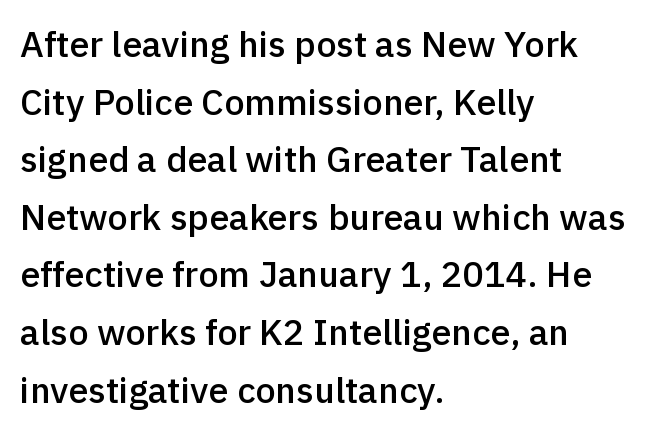
A bit beefed up — I'd call it semibold rather than bold. The rendering anchors every line to the left-hand side. The letters advance in unequal steps, a hallmark of proportional type. Every character sits straight up, as roman type does. Whoever set this chose a conventional vertical rhythm.
